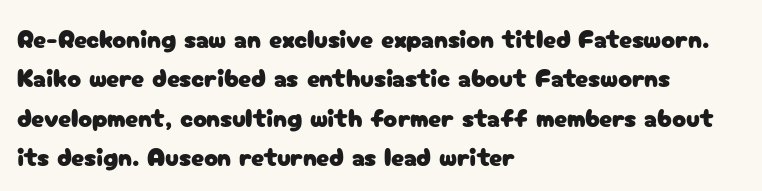
{"italic": "no", "underline": "no", "align": "left", "line_spacing": "normal", "line_spacing_ratio": 1.51, "letter_spacing": "normal", "letter_spacing_em": 0.0, "glyph_px": 26}
